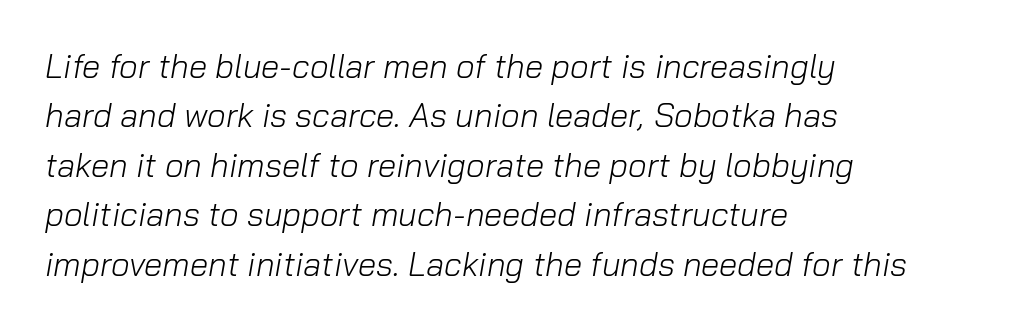
Q: Is the text bold? A: No.
Q: Is the text italic (slanted)? A: Yes, it leans right by about 10 degrees.
Q: Is the text underlined? A: No.
Q: How is the paragraph aligned? A: Left-aligned.
Q: Is the spacing between letters normal or unusually wide? A: Normal.
Q: Is the spacing between lines tight, normal or loose? A: Normal.
Q: Width (condensed, normal, or wide)? A: Normal.
Q: Stroke contrast? A: Low.
Q: x-height? A: Medium.
Q: Monospaced? A: No.
